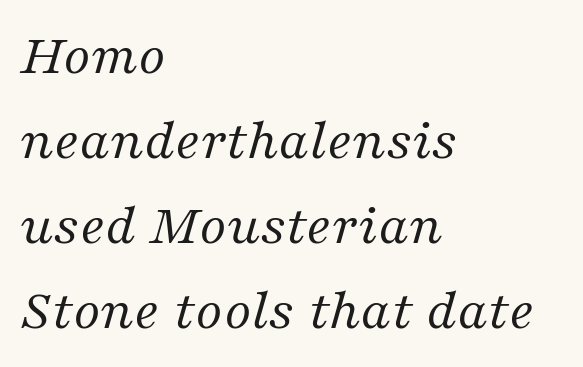
In CSS terms this would be text-align: left. Letters have the restrained weight of plain body copy at most. The space between consecutive lines is moderate. Does extra space separate the letters? No, they use regular spacing. A typesetter would mark this as italic.
